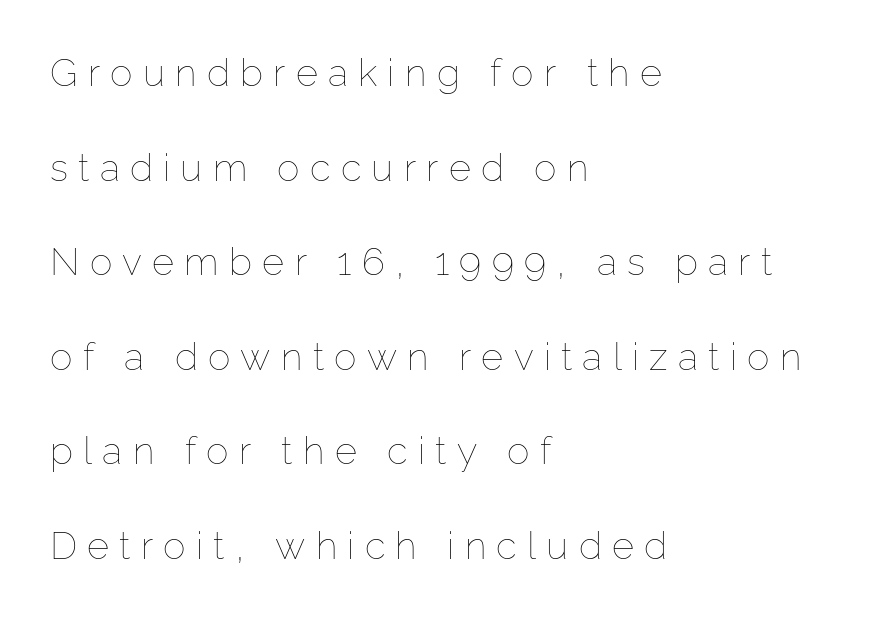
Q: Is the text bold? A: No.
Q: Is the text italic (slanted)? A: No, it is upright.
Q: Is the text underlined? A: No.
Q: How is the paragraph aligned? A: Left-aligned.
Q: Is the spacing between letters normal or unusually wide? A: Unusually wide.
Q: Is the spacing between lines tight, normal or loose? A: Loose.
Q: Width (condensed, normal, or wide)? A: Normal.
Q: Stroke contrast? A: Low.
Q: x-height? A: Medium.
Q: Monospaced? A: No.
